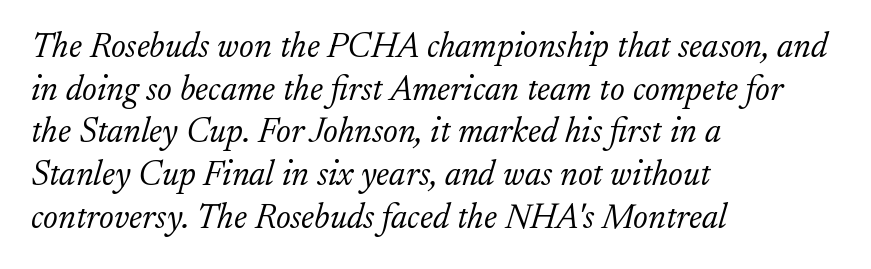
The face used here is proportionally spaced, like ordinary book or web type. The specimen omits any rule beneath the text block's lines. The rag falls on the right side of this text block. Is the type slanted? Yes — the strokes lean at a clear angle.
